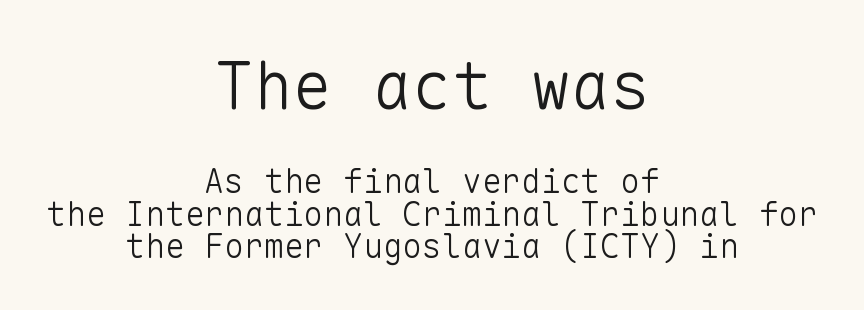
The more generous point size was reserved for the upper chunk. The words here are not underlined. Characters remain perfectly vertical along every line. Unlike a traditional serif, this face leaves its strokes unadorned.
